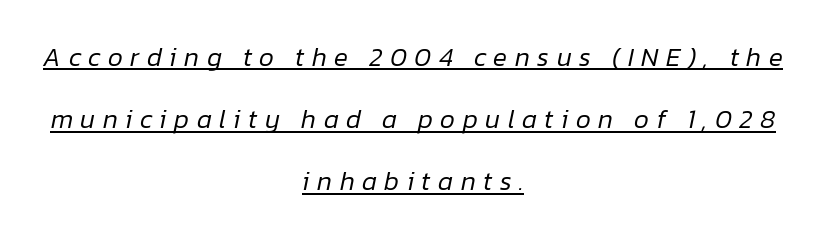
{"italic": "yes", "lean": "right", "slant_degrees": 12, "bold": "no", "underline": "yes", "align": "center", "line_spacing": "loose", "line_spacing_ratio": 2.39, "letter_spacing": "wide", "letter_spacing_em": 0.29, "glyph_px": 26}
